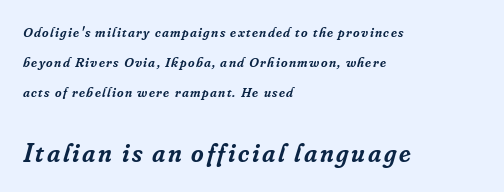
{"italic": "yes", "lean": "right", "slant_degrees": 16, "bold": "semi", "underline": "no", "align": "left", "line_spacing": "loose", "line_spacing_ratio": 2.15, "larger_block": "second", "size_ratio": 1.93, "glyph_px": 27}
